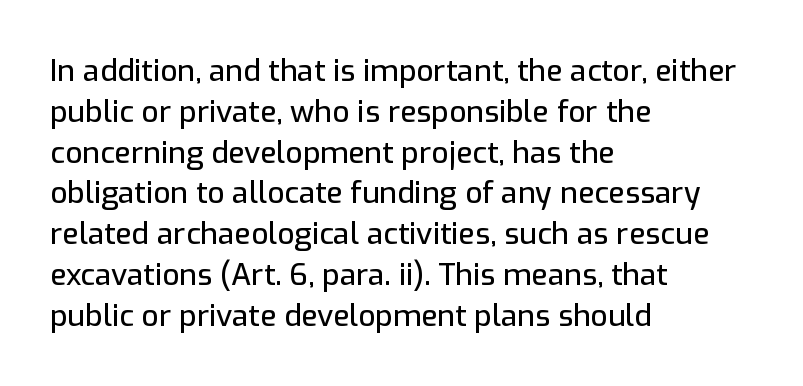
{"serif": "no", "italic": "no", "width": "normal", "stroke_contrast": "low", "x_height": "medium", "monospaced": "no", "underline": "no", "align": "left", "line_spacing": "normal", "line_spacing_ratio": 1.36, "letter_spacing": "normal", "letter_spacing_em": 0.0, "glyph_px": 30}
